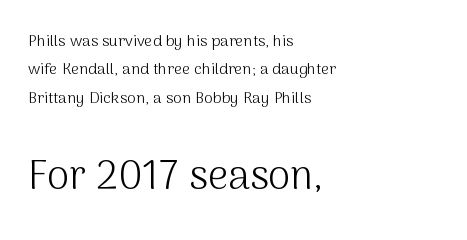
Q: Is the text bold? A: No.
Q: Is the text italic (slanted)? A: No, it is upright.
Q: Is the typeface a serif or a sans-serif typeface? A: Sans-serif.
Q: Is the text underlined? A: No.
Q: How is the paragraph aligned? A: Left-aligned.
Q: Is the spacing between letters normal or unusually wide? A: Normal.
Q: Which block of text is set in a larger size, the first (top) or the second (bottom)? A: The second (bottom) one.
Q: Width (condensed, normal, or wide)? A: Normal.
Q: Stroke contrast? A: Medium.
Q: x-height? A: Medium.
Q: Monospaced? A: No.
